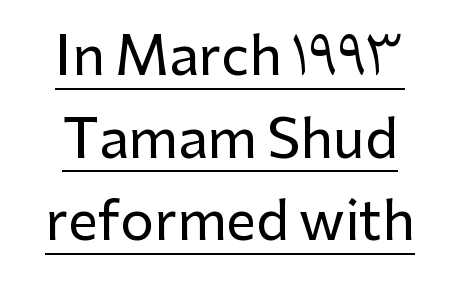
{"serif": "no", "italic": "no", "width": "normal", "stroke_contrast": "low", "x_height": "medium", "monospaced": "no", "underline": "yes", "align": "center", "line_spacing": "normal", "line_spacing_ratio": 1.56, "letter_spacing": "normal", "letter_spacing_em": 0.0, "glyph_px": 53}
